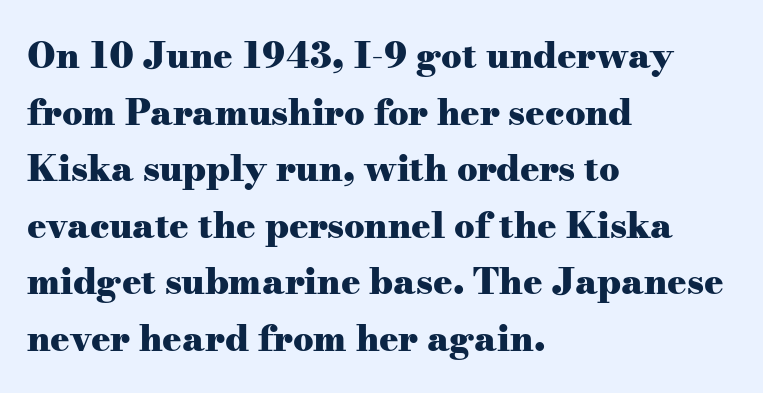
{"serif": "yes", "italic": "no", "bold": "yes", "weight": "heavy", "width": "wide", "stroke_contrast": "medium", "x_height": "small", "monospaced": "no", "underline": "no", "align": "left", "line_spacing": "normal", "line_spacing_ratio": 1.57, "letter_spacing": "normal", "letter_spacing_em": 0.0, "glyph_px": 36}
